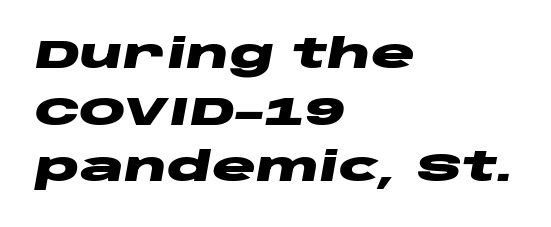
The text carries the slant typical of an italic or oblique font. All the whitespace from short lines collects on the right. Each letter keeps its own natural width here, so spacing adapts to shape. The letters sit at their default tracking, neither squeezed nor spread. Students, this is bold: see how much ink each stroke carries.
